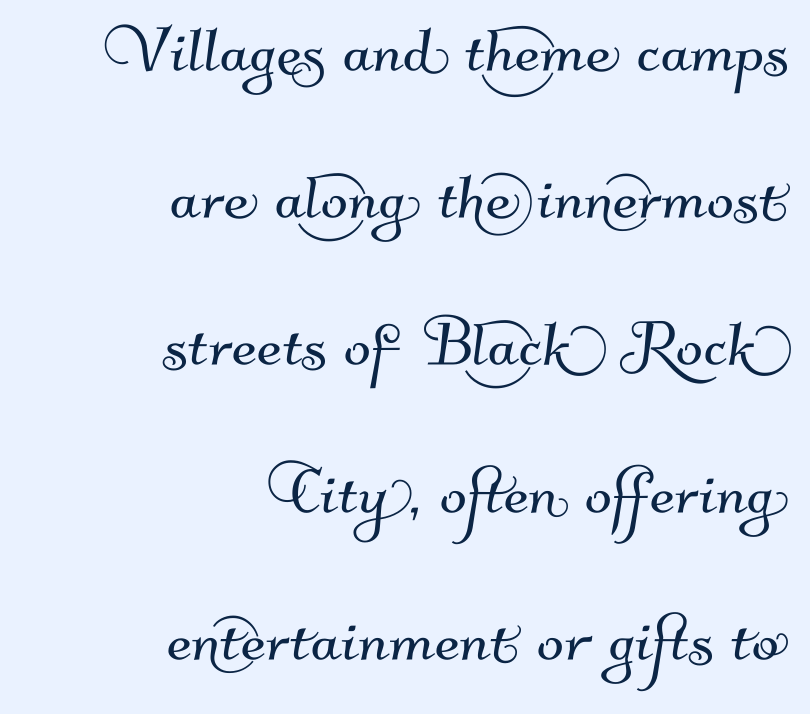
The image shows 80 px sans-serif type; set right-aligned, line spacing 1.84x, normal letter spacing, not underlined; medium stroke contrast and a small x-height.
